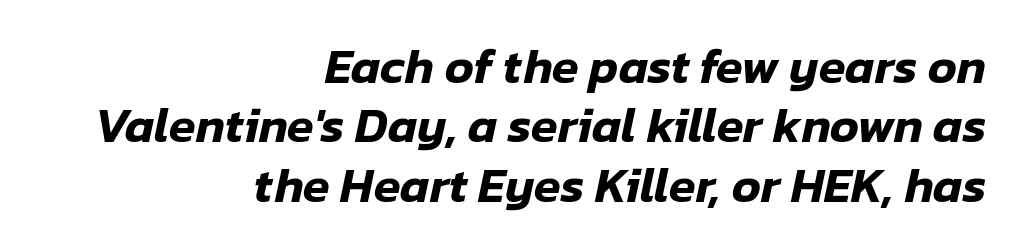
{"italic": "yes", "lean": "right", "slant_degrees": 12, "width": "normal", "stroke_contrast": "low", "x_height": "medium", "monospaced": "no", "underline": "no", "align": "right", "line_spacing_ratio": 1.21, "letter_spacing": "normal", "letter_spacing_em": 0.0, "glyph_px": 49}
